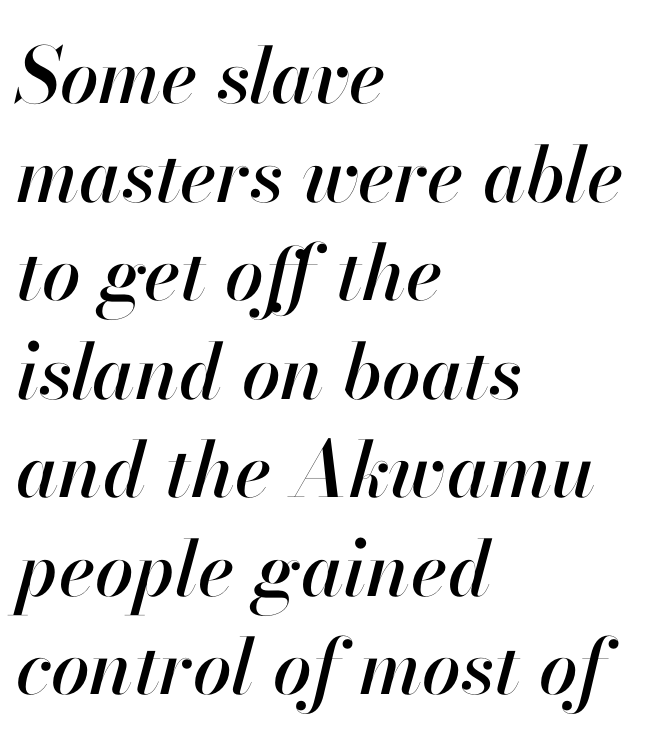
Q: Is the text italic (slanted)? A: Yes, it leans right by about 13 degrees.
Q: Is the text underlined? A: No.
Q: How is the paragraph aligned? A: Left-aligned.
Q: Is the spacing between letters normal or unusually wide? A: Normal.
Q: Is the spacing between lines tight, normal or loose? A: Normal.
Q: Width (condensed, normal, or wide)? A: Normal.
Q: Stroke contrast? A: High.
Q: x-height? A: Small.
Q: Monospaced? A: No.
